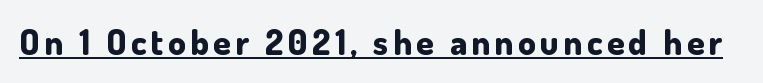
The image shows 35 px bold sans-serif type, upright; set underlined; low stroke contrast and a small x-height.
